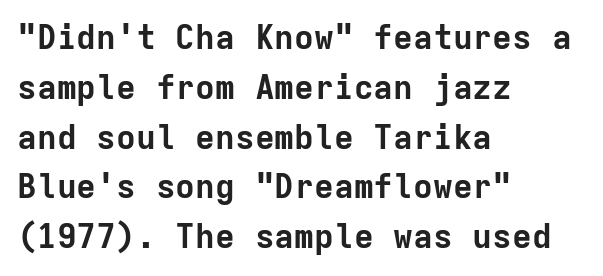
{"serif": "no", "italic": "no", "bold": "yes", "weight": "bold", "width": "normal", "stroke_contrast": "low", "x_height": "medium", "monospaced": "yes", "underline": "no", "align": "left", "line_spacing": "normal", "line_spacing_ratio": 1.51, "letter_spacing": "normal", "letter_spacing_em": 0.0, "glyph_px": 33}
